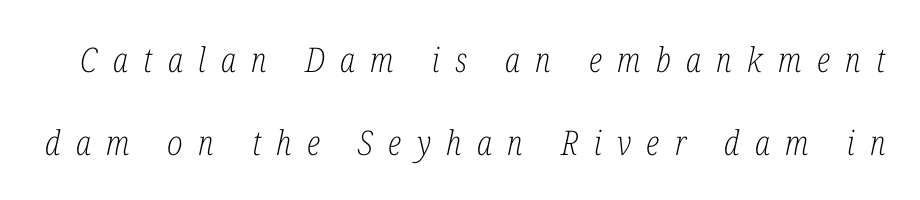
The image shows 34 px light, condensed serif type, italic (leaning right); set loose line spacing (2.43x), unusually wide letter spacing (+0.45 em), not underlined; low stroke contrast and a medium x-height.
